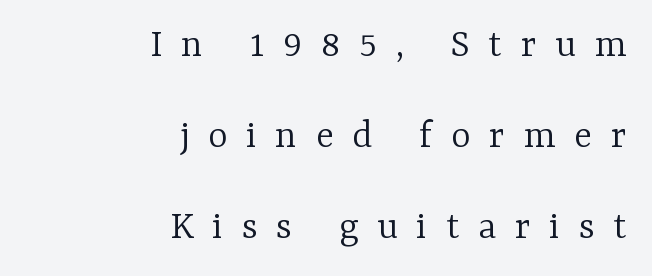
{"serif": "yes", "italic": "no", "bold": "no", "weight": "light", "width": "normal", "stroke_contrast": "low", "x_height": "medium", "monospaced": "no", "underline": "no", "align": "right", "line_spacing": "loose", "line_spacing_ratio": 2.17, "letter_spacing": "wide", "letter_spacing_em": 0.44, "glyph_px": 42}
